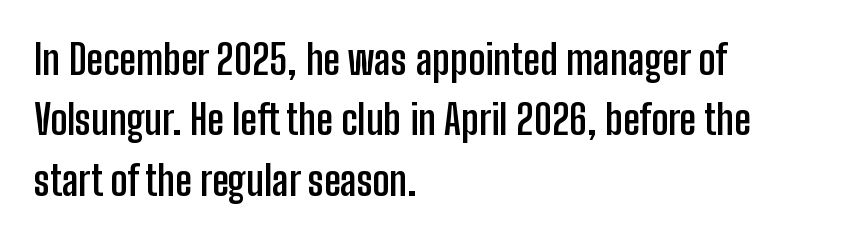
Q: Is the text bold? A: Yes.
Q: Is the text italic (slanted)? A: No, it is upright.
Q: Is the typeface a serif or a sans-serif typeface? A: Sans-serif.
Q: Is the text underlined? A: No.
Q: How is the paragraph aligned? A: Left-aligned.
Q: Is the spacing between letters normal or unusually wide? A: Normal.
Q: Is the spacing between lines tight, normal or loose? A: Normal.
Q: Width (condensed, normal, or wide)? A: Condensed.
Q: Stroke contrast? A: Low.
Q: x-height? A: Medium.
Q: Monospaced? A: No.
